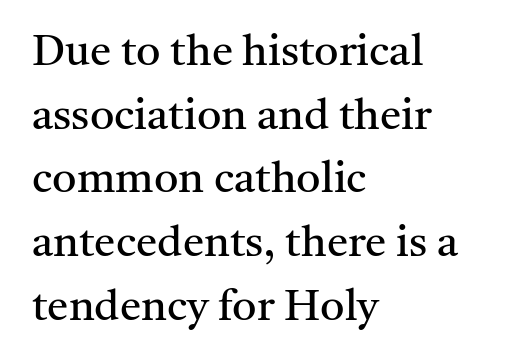
Q: Is the text bold? A: No.
Q: Is the text italic (slanted)? A: No, it is upright.
Q: Is the typeface a serif or a sans-serif typeface? A: Serif.
Q: Is the text underlined? A: No.
Q: How is the paragraph aligned? A: Left-aligned.
Q: Is the spacing between letters normal or unusually wide? A: Normal.
Q: Is the spacing between lines tight, normal or loose? A: Normal.
Q: Width (condensed, normal, or wide)? A: Normal.
Q: Stroke contrast? A: Medium.
Q: x-height? A: Medium.
Q: Monospaced? A: No.
